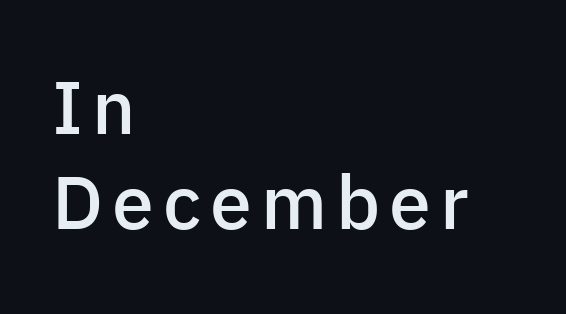
Regarding serifs, this sample does without them. Normally led — the rows are evenly, conventionally spaced. Line beginnings align vertically; line endings do not. The rendering uses natural spacing where letterforms have individual widths. Only glyphs here, with clear space below each row.
